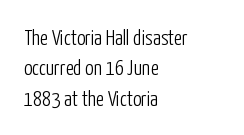
Q: Is the text bold? A: No.
Q: Is the text italic (slanted)? A: No, it is upright.
Q: Is the text underlined? A: No.
Q: How is the paragraph aligned? A: Left-aligned.
Q: Is the spacing between letters normal or unusually wide? A: Normal.
Q: Is the spacing between lines tight, normal or loose? A: Normal.
